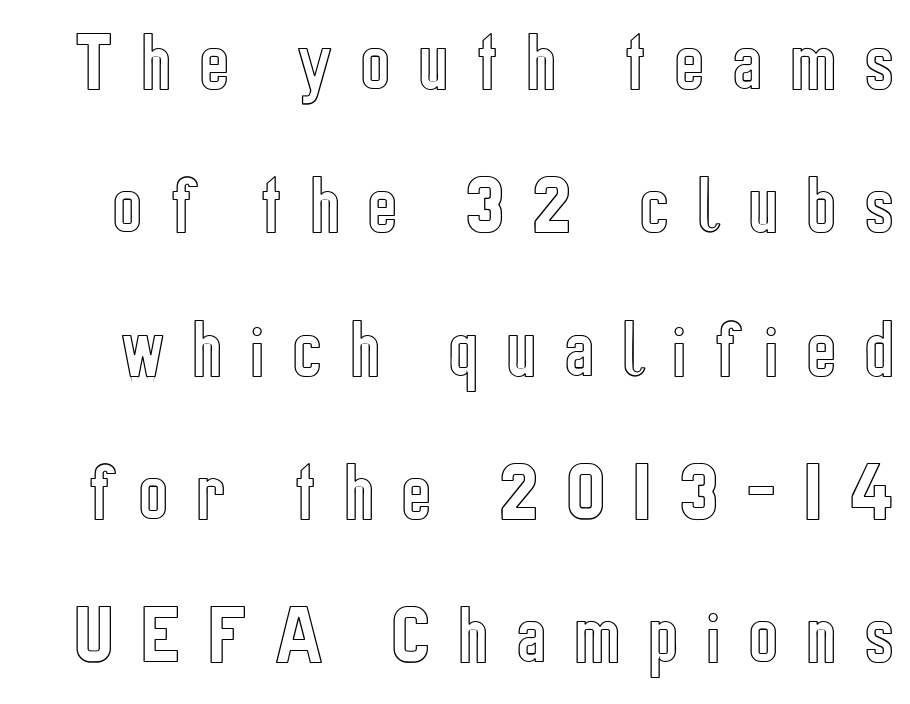
{"italic": "no", "width": "condensed", "x_height": "medium", "monospaced": "no", "underline": "no", "line_spacing": "loose", "line_spacing_ratio": 2.24, "letter_spacing": "wide", "letter_spacing_em": 0.43, "glyph_px": 64}
